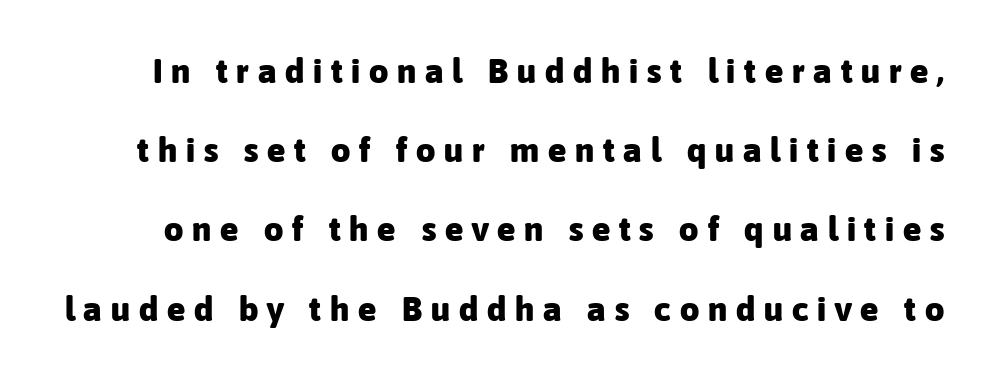
You could only call the tracking loose — the letters float apart. The space between consecutive lines is lavish. Quick note: not italic, upright. Serifs: no, the terminals of the letterforms are clean. Here the designer chose a conventional face with non-uniform glyph widths.
